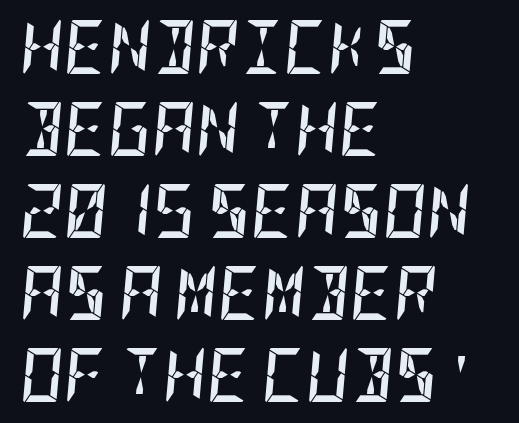
Q: Is the text bold? A: Yes.
Q: Is the text italic (slanted)? A: Yes, it leans right by about 5 degrees.
Q: Is the text underlined? A: No.
Q: How is the paragraph aligned? A: Left-aligned.
Q: Is the spacing between letters normal or unusually wide? A: Normal.
Q: Is the spacing between lines tight, normal or loose? A: Normal.
Q: Width (condensed, normal, or wide)? A: Condensed.
Q: Stroke contrast? A: Low.
Q: x-height? A: Large.
